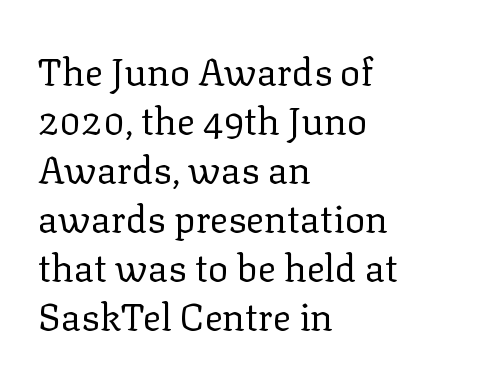
What's the leading like? Ordinary, nothing unusual. Beneath every word, the page is bare. Observe the serifs anchoring each vertical stroke in this sample. Character widths vary here, with narrow letters taking less room than wide ones. The horizontal fit of the characters is conventional and even.
